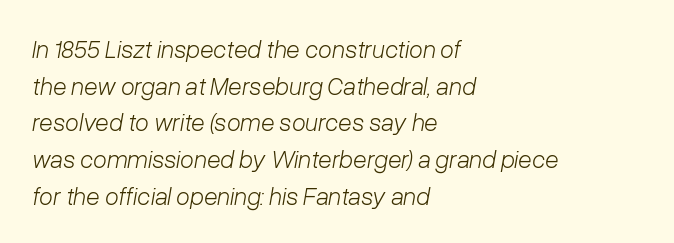
The image shows 25 px text type, italic (leaning right); set left-aligned, normal line spacing (1.47x), normal letter spacing, not underlined.
